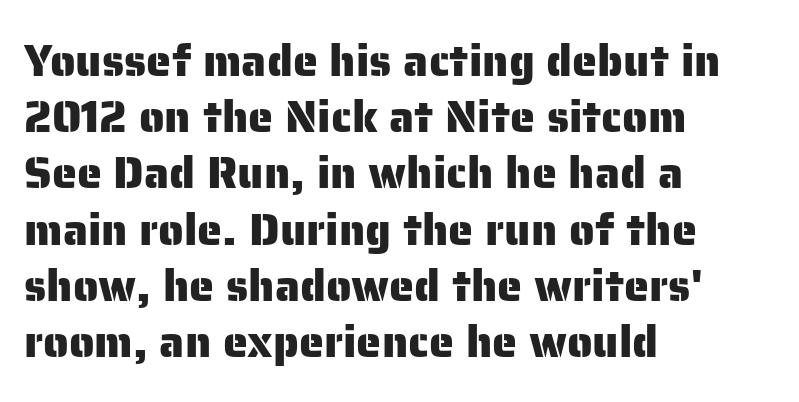
The image shows 45 px sans-serif type, upright; set left-aligned, normal line spacing (1.25x), normal letter spacing, not underlined; low stroke contrast and a medium x-height.
